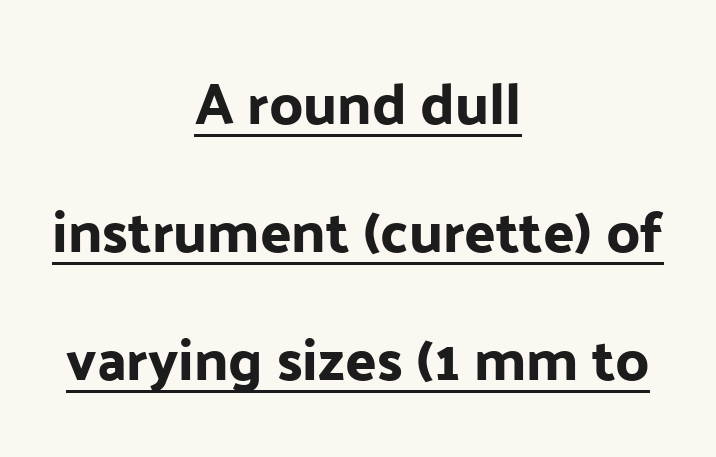
Does the type have serifs? No, each stem ends abruptly. Summary of vertical rhythm: relaxed, with wide interline spacing. The lettering holds an erect, upright posture throughout. This sample has the flowing, uneven cadence of proportional lettering. The sample's only ornament is a line tracing under the words. Default kerning and tracking; the words read as compact shapes.
